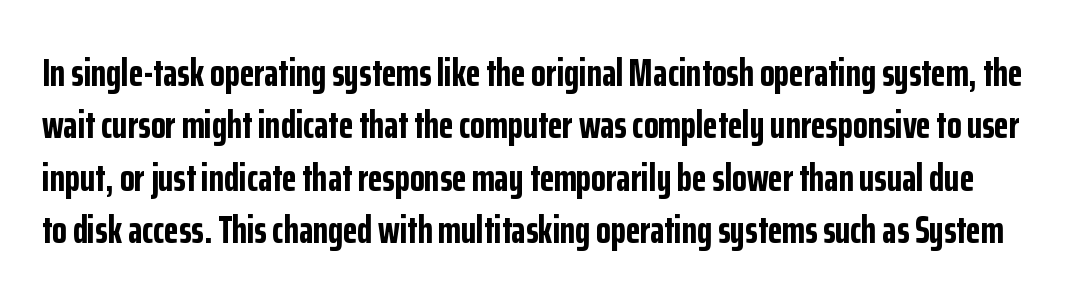
The image shows 38 px bold, condensed sans-serif type, upright; set normal line spacing (1.38x), normal letter spacing, not underlined; low stroke contrast and a medium x-height.
